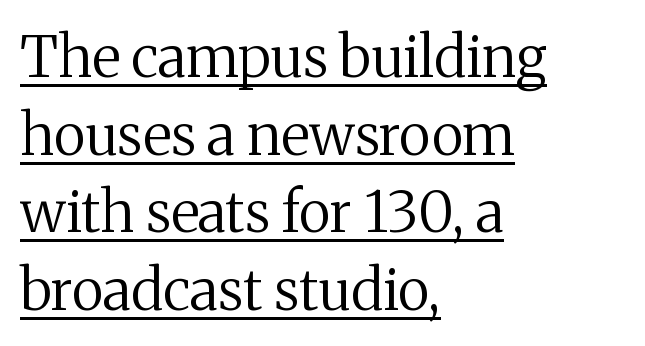
Q: Is the text bold? A: No.
Q: Is the text italic (slanted)? A: No, it is upright.
Q: Is the typeface a serif or a sans-serif typeface? A: Serif.
Q: Is the text underlined? A: Yes.
Q: How is the paragraph aligned? A: Left-aligned.
Q: Is the spacing between letters normal or unusually wide? A: Normal.
Q: Is the spacing between lines tight, normal or loose? A: Normal.
Q: Width (condensed, normal, or wide)? A: Normal.
Q: Stroke contrast? A: Medium.
Q: x-height? A: Medium.
Q: Monospaced? A: No.
